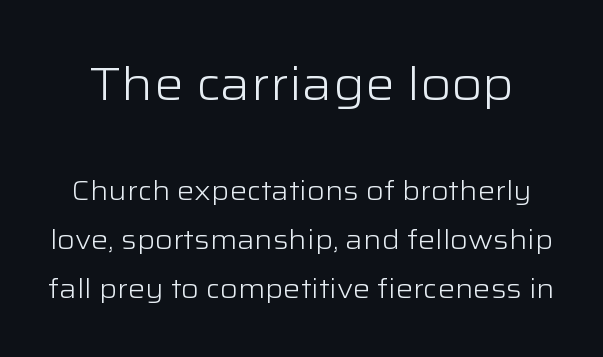
The image shows 47 px light, wide sans-serif type, upright; set line spacing 1.82x, normal letter spacing, not underlined; the first (top) block is 1.74x larger; low stroke contrast and a medium x-height.
